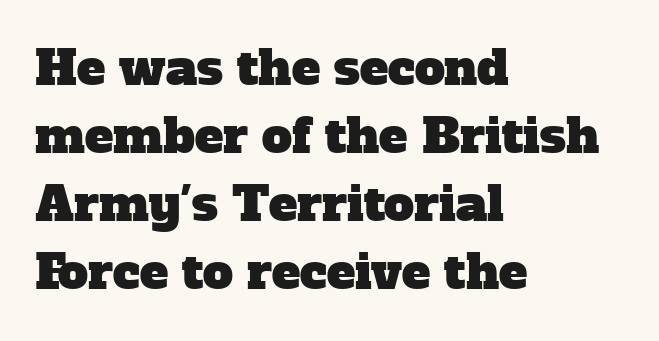
Q: Is the typeface a serif or a sans-serif typeface? A: Serif.
Q: Is the text underlined? A: No.
Q: How is the paragraph aligned? A: Left-aligned.
Q: Is the spacing between letters normal or unusually wide? A: Normal.
Q: Is the spacing between lines tight, normal or loose? A: Normal.
Q: Width (condensed, normal, or wide)? A: Normal.
Q: Stroke contrast? A: Low.
Q: x-height? A: Medium.
Q: Monospaced? A: No.
